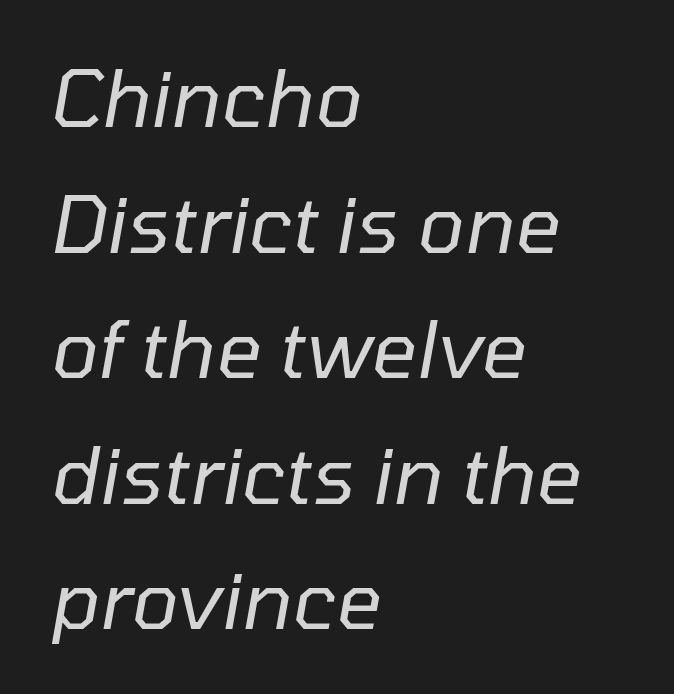
The image shows 79 px regular-weight type, italic (leaning right); set left-aligned, normal line spacing (1.59x), normal letter spacing, not underlined; low stroke contrast and a medium x-height.
